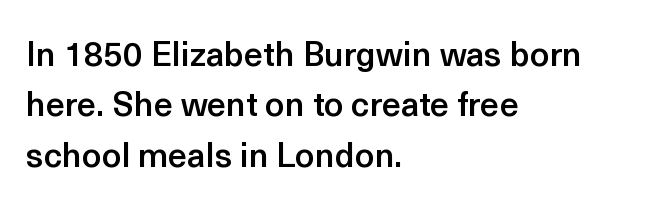
The image shows 34 px semibold sans-serif type, upright; set left-aligned, normal line spacing (1.48x), normal letter spacing, not underlined; a medium x-height.
